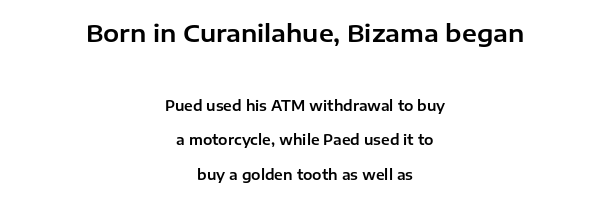
The image shows 24 px text type, upright; set centered, loose line spacing (2.48x), normal letter spacing, not underlined; the first (top) block is 1.71x larger.
